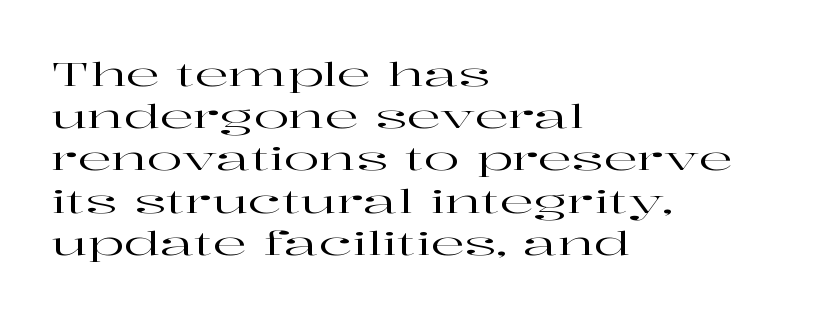
Q: Is the text italic (slanted)? A: No, it is upright.
Q: Is the typeface a serif or a sans-serif typeface? A: Serif.
Q: Is the text underlined? A: No.
Q: How is the paragraph aligned? A: Left-aligned.
Q: Is the spacing between letters normal or unusually wide? A: Normal.
Q: Is the spacing between lines tight, normal or loose? A: Normal.
Q: Width (condensed, normal, or wide)? A: Wide.
Q: Stroke contrast? A: High.
Q: x-height? A: Medium.
Q: Monospaced? A: No.
